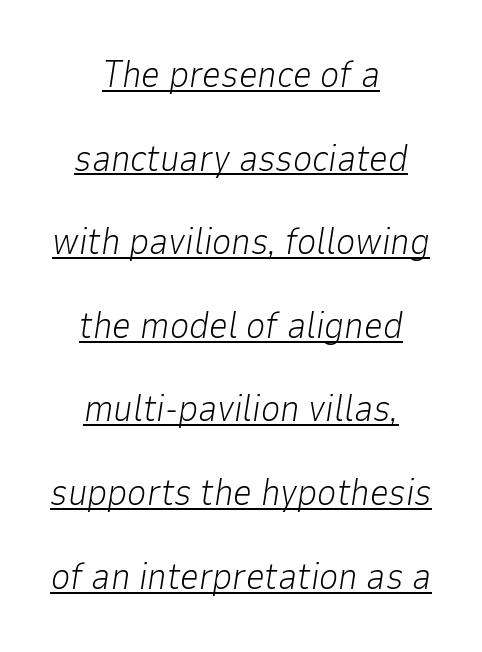
{"italic": "yes", "lean": "right", "slant_degrees": 9, "bold": "no", "weight": "light", "width": "normal", "stroke_contrast": "low", "x_height": "medium", "monospaced": "no", "underline": "yes", "align": "center", "line_spacing": "loose", "line_spacing_ratio": 2.26, "letter_spacing": "normal", "letter_spacing_em": 0.0, "glyph_px": 37}
